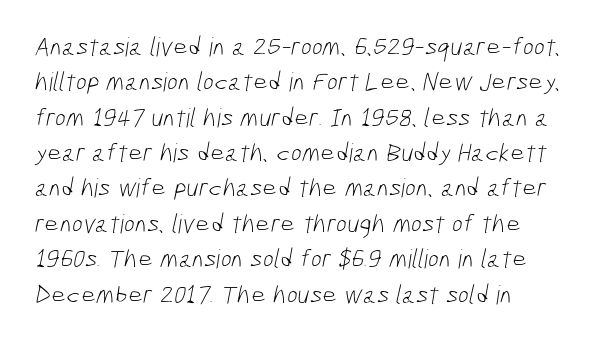
Beneath every word, the page is bare. These lines keep a tight, regular rhythm from letter to letter. The passage shown is not bold in any degree. One glance says typical: line gaps are just what's usual.
